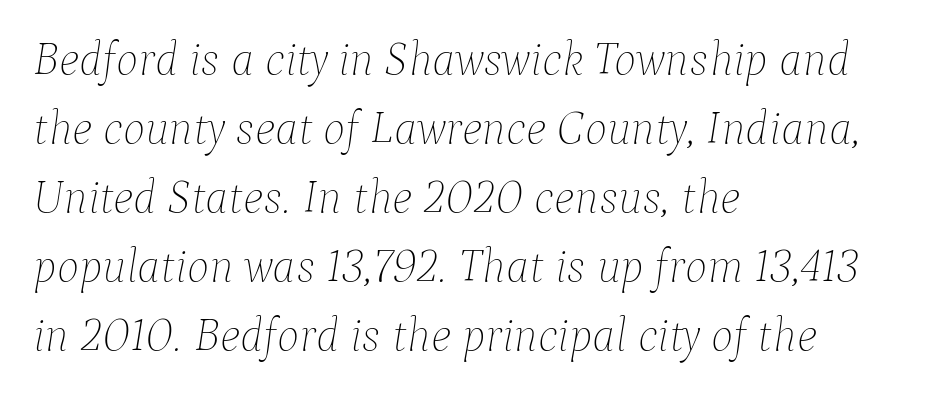
The image shows 47 px thin type, italic (leaning right); set left-aligned, normal line spacing (1.47x), normal letter spacing, not underlined; low stroke contrast and a medium x-height.
